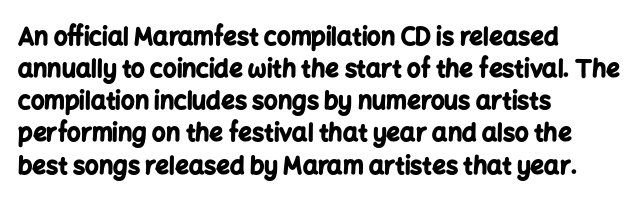
Q: Is the text bold? A: Yes.
Q: Is the text italic (slanted)? A: No, it is upright.
Q: Is the text underlined? A: No.
Q: How is the paragraph aligned? A: Left-aligned.
Q: Is the spacing between letters normal or unusually wide? A: Normal.
Q: Is the spacing between lines tight, normal or loose? A: Normal.
